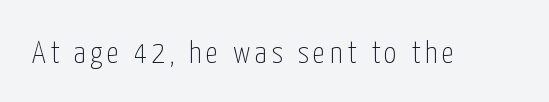
{"serif": "no", "italic": "no", "bold": "no", "weight": "thin", "width": "condensed", "stroke_contrast": "low", "x_height": "medium", "monospaced": "no", "underline": "no", "glyph_px": 31}
